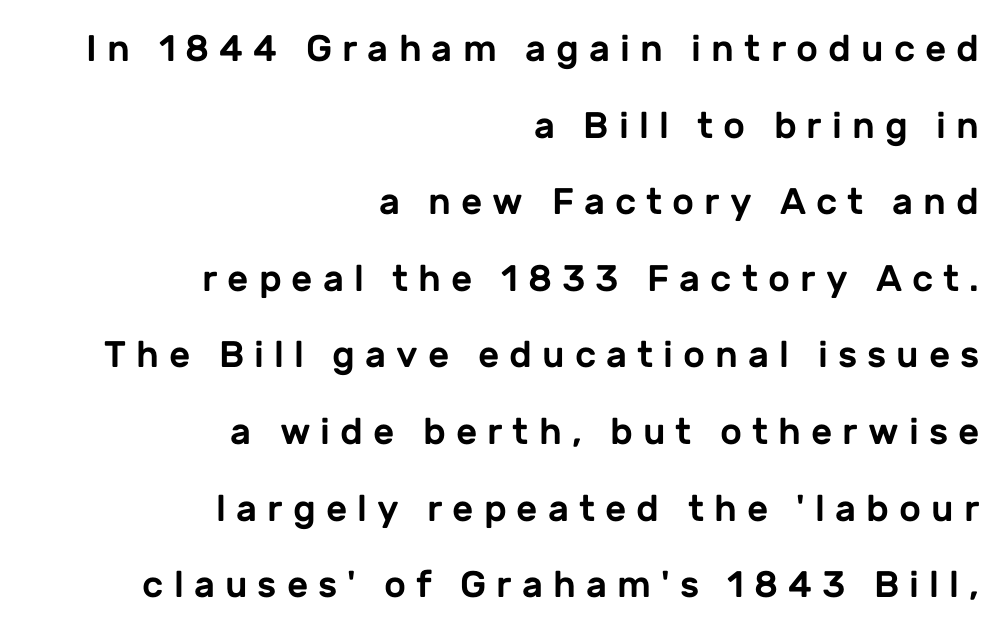
Q: Is the text italic (slanted)? A: No, it is upright.
Q: Is the typeface a serif or a sans-serif typeface? A: Sans-serif.
Q: Is the text underlined? A: No.
Q: How is the paragraph aligned? A: Right-aligned.
Q: Is the spacing between letters normal or unusually wide? A: Unusually wide.
Q: Is the spacing between lines tight, normal or loose? A: Loose.
Q: Width (condensed, normal, or wide)? A: Normal.
Q: Stroke contrast? A: Low.
Q: x-height? A: Medium.
Q: Monospaced? A: No.
